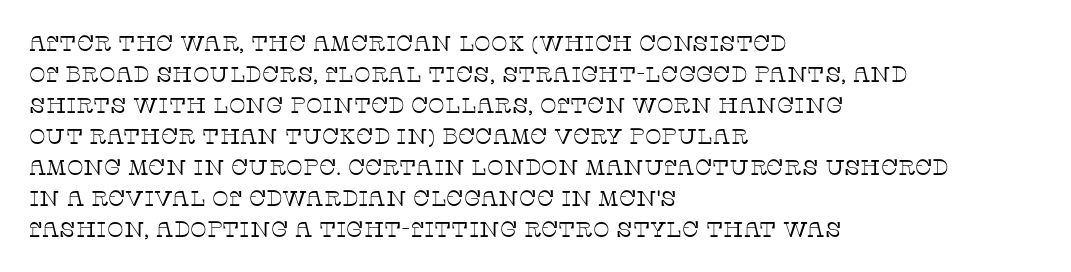
{"italic": "no", "bold": "no", "underline": "no", "align": "left", "line_spacing": "normal", "line_spacing_ratio": 1.41, "letter_spacing": "normal", "letter_spacing_em": 0.0, "glyph_px": 22}
